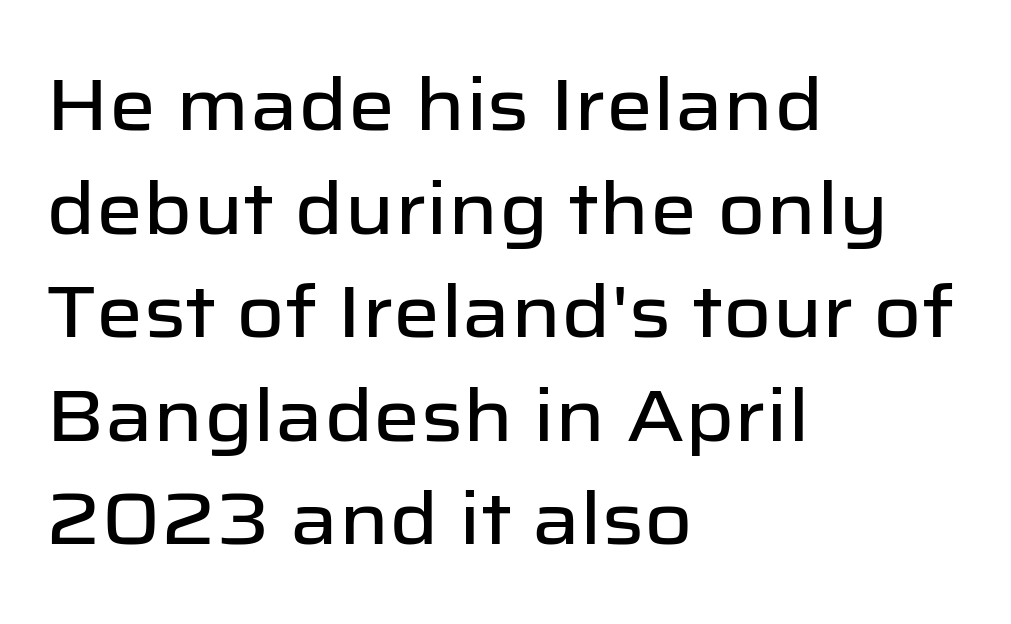
{"serif": "no", "italic": "no", "width": "normal", "stroke_contrast": "low", "x_height": "medium", "monospaced": "no", "underline": "no", "align": "left", "line_spacing": "normal", "line_spacing_ratio": 1.4, "letter_spacing": "normal", "letter_spacing_em": 0.0, "glyph_px": 74}
